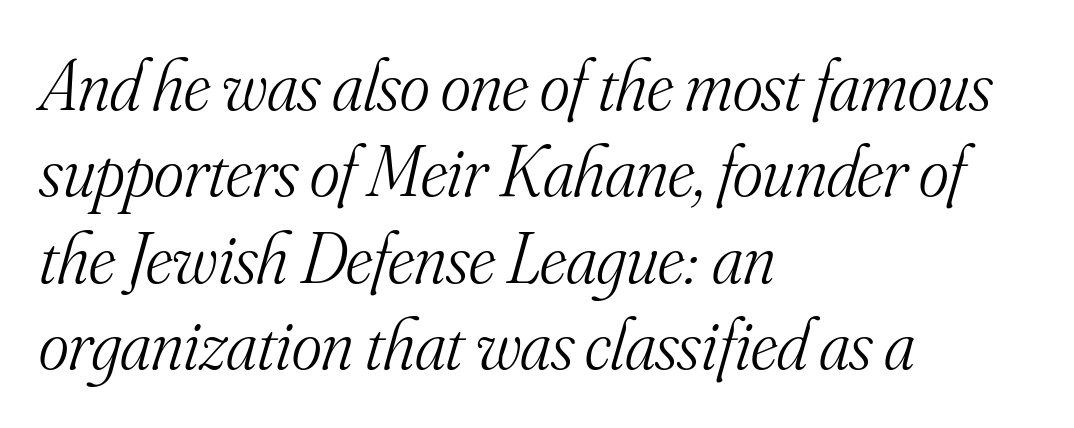
Spacing between characters is what you'd get straight out of the box. Horizontal alignment here is leftward, the default for most running prose. The zone under the glyphs is completely vacant. Is this a sans? No — the strokes have serifs. These lines are rendered in a variable-pitch font.
